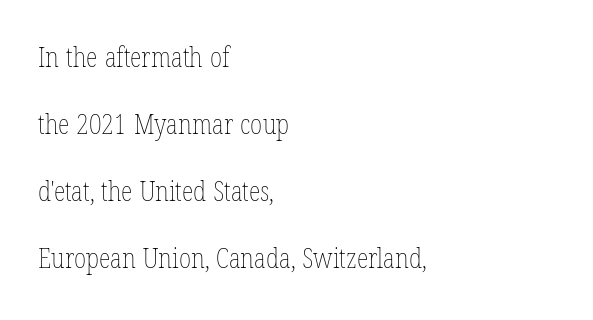
The font's upright variant was chosen for this text. These glyphs show unthickened strokes, regular width or finer. This sample uses plain, unmodified letter spacing. These lines are set flush left with a ragged right edge.
